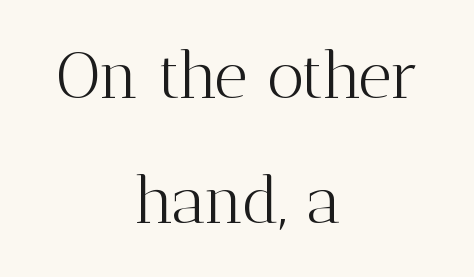
Q: Is the text bold? A: No.
Q: Is the text italic (slanted)? A: No, it is upright.
Q: Is the typeface a serif or a sans-serif typeface? A: Serif.
Q: Is the text underlined? A: No.
Q: How is the paragraph aligned? A: Centered.
Q: Is the spacing between letters normal or unusually wide? A: Normal.
Q: Is the spacing between lines tight, normal or loose? A: Loose.
Q: Width (condensed, normal, or wide)? A: Normal.
Q: Stroke contrast? A: Medium.
Q: x-height? A: Medium.
Q: Monospaced? A: No.
